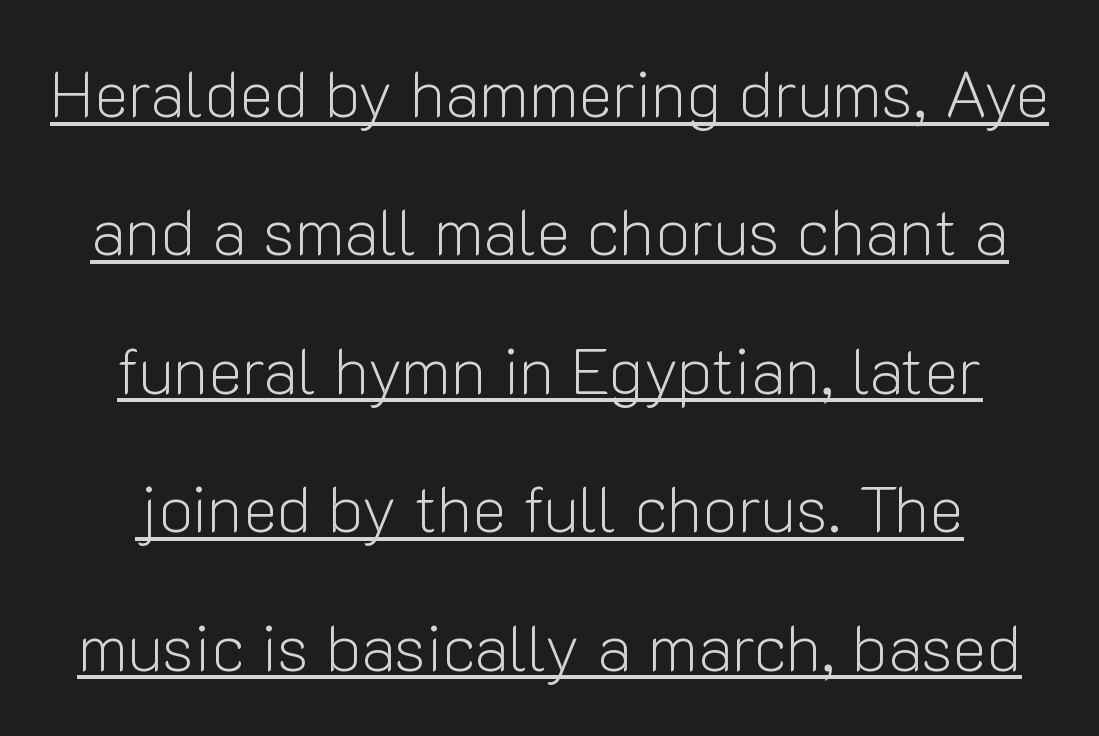
The line-height multiplier appears high, well above default. Note: no serifs on the glyphs. This sample has the flowing, uneven cadence of proportional lettering. This rendering leaves character spacing at its baseline value.
